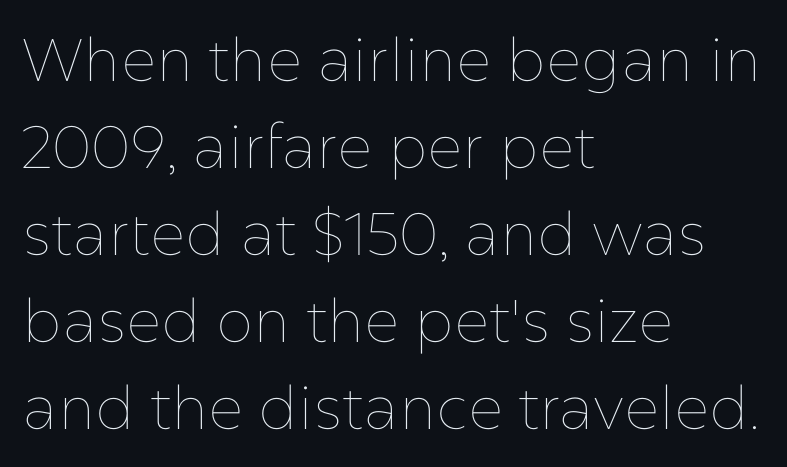
Q: Is the text bold? A: No.
Q: Is the text italic (slanted)? A: No, it is upright.
Q: Is the text underlined? A: No.
Q: How is the paragraph aligned? A: Left-aligned.
Q: Is the spacing between letters normal or unusually wide? A: Normal.
Q: Is the spacing between lines tight, normal or loose? A: Normal.
Q: Width (condensed, normal, or wide)? A: Normal.
Q: Stroke contrast? A: Low.
Q: x-height? A: Medium.
Q: Monospaced? A: No.
